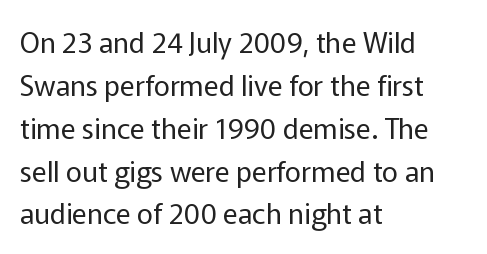
Q: Is the text bold? A: No.
Q: Is the text italic (slanted)? A: No, it is upright.
Q: Is the typeface a serif or a sans-serif typeface? A: Sans-serif.
Q: Is the text underlined? A: No.
Q: How is the paragraph aligned? A: Left-aligned.
Q: Is the spacing between letters normal or unusually wide? A: Normal.
Q: Is the spacing between lines tight, normal or loose? A: Normal.
Q: Width (condensed, normal, or wide)? A: Normal.
Q: Stroke contrast? A: Low.
Q: x-height? A: Medium.
Q: Monospaced? A: No.
